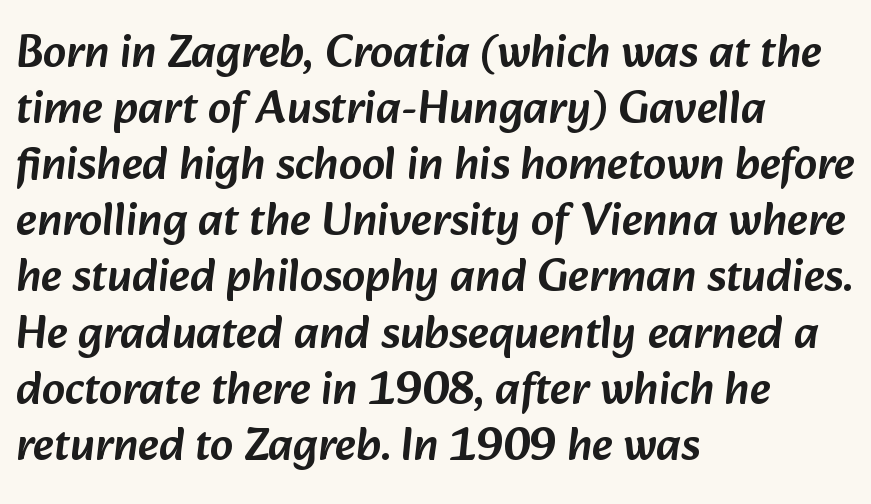
{"serif": "no", "width": "normal", "stroke_contrast": "low", "x_height": "medium", "monospaced": "no", "underline": "no", "align": "left", "line_spacing_ratio": 1.22, "letter_spacing": "normal", "letter_spacing_em": 0.0, "glyph_px": 46}
